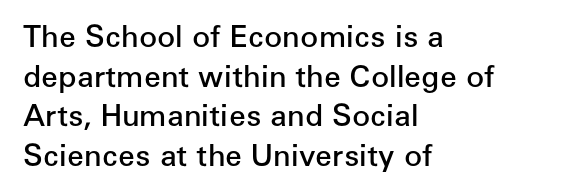
{"serif": "no", "italic": "no", "bold": "semi", "weight": "semibold", "width": "normal", "stroke_contrast": "low", "x_height": "medium", "monospaced": "no", "underline": "no", "align": "left", "line_spacing": "normal", "line_spacing_ratio": 1.32, "letter_spacing": "normal", "letter_spacing_em": 0.0, "glyph_px": 30}
